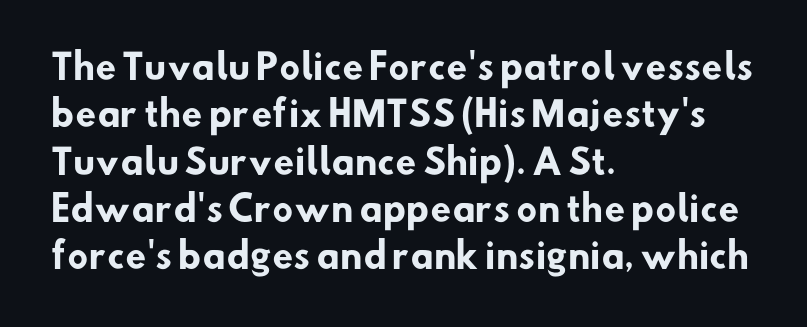
{"serif": "no", "bold": "yes", "weight": "heavy", "width": "normal", "stroke_contrast": "low", "x_height": "small", "monospaced": "no", "underline": "no", "align": "left", "line_spacing": "normal", "line_spacing_ratio": 1.39, "letter_spacing": "normal", "letter_spacing_em": 0.0, "glyph_px": 34}
